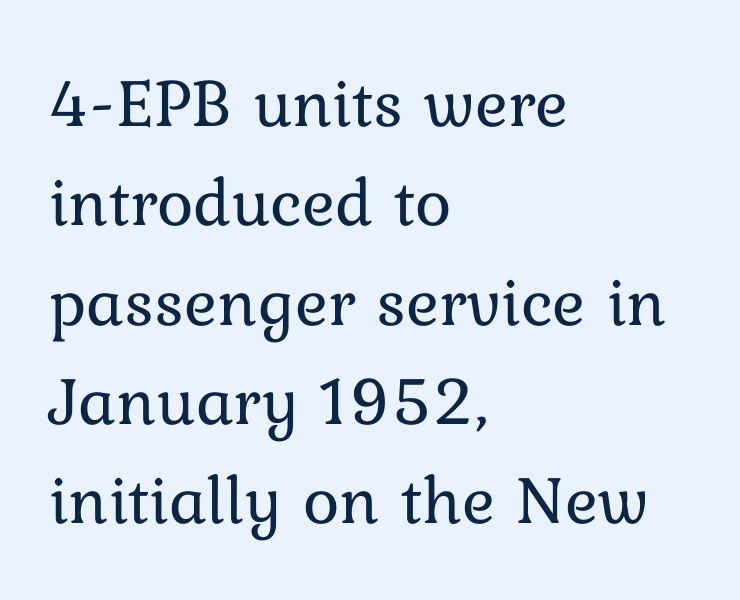
The letters advance in unequal steps, a hallmark of proportional type. Decoration check: the copy has no underline. Reading down the block, your eye returns to a fixed left position each line. These lines sit exactly where default settings would place them. Italic: no, the glyphs are upright roman.
